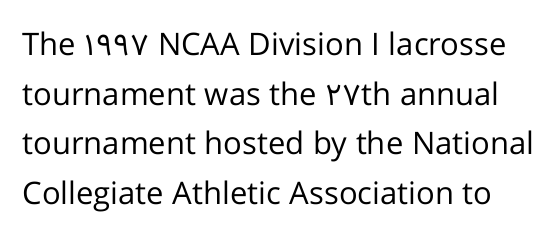
The image shows 31 px regular-weight sans-serif type, upright; set normal line spacing (1.6x), normal letter spacing, not underlined; low stroke contrast and a medium x-height.
